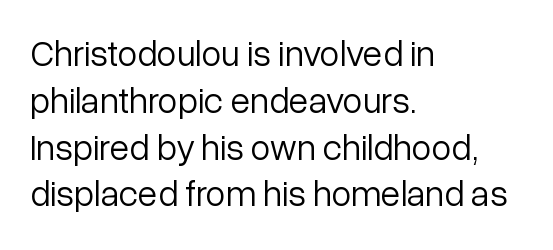
Q: Is the text bold? A: No.
Q: Is the text italic (slanted)? A: No, it is upright.
Q: Is the typeface a serif or a sans-serif typeface? A: Sans-serif.
Q: Is the text underlined? A: No.
Q: How is the paragraph aligned? A: Left-aligned.
Q: Is the spacing between letters normal or unusually wide? A: Normal.
Q: Is the spacing between lines tight, normal or loose? A: Normal.
Q: Width (condensed, normal, or wide)? A: Normal.
Q: Stroke contrast? A: Low.
Q: x-height? A: Medium.
Q: Monospaced? A: No.
